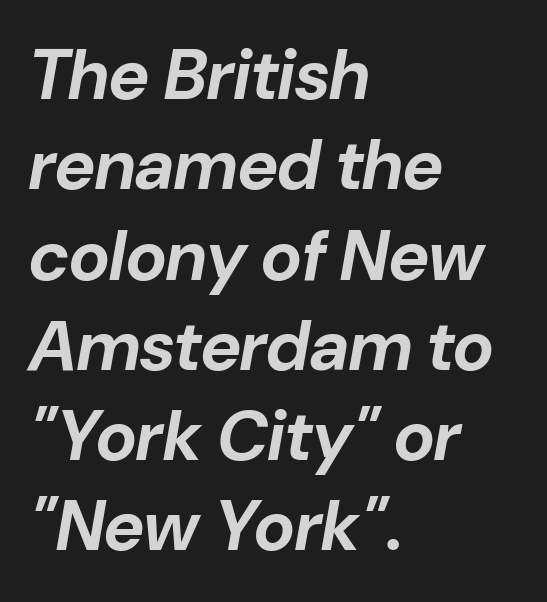
Q: Is the text bold? A: Yes.
Q: Is the text italic (slanted)? A: Yes, it leans right by about 10 degrees.
Q: Is the text underlined? A: No.
Q: How is the paragraph aligned? A: Left-aligned.
Q: Is the spacing between letters normal or unusually wide? A: Normal.
Q: Is the spacing between lines tight, normal or loose? A: Normal.
Q: Width (condensed, normal, or wide)? A: Normal.
Q: Stroke contrast? A: Low.
Q: x-height? A: Medium.
Q: Monospaced? A: No.
